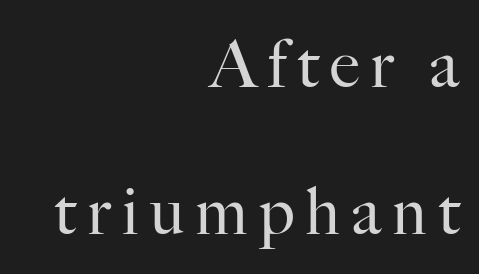
Q: Is the text bold? A: No.
Q: Is the text italic (slanted)? A: No, it is upright.
Q: Is the typeface a serif or a sans-serif typeface? A: Serif.
Q: Is the text underlined? A: No.
Q: How is the paragraph aligned? A: Right-aligned.
Q: Is the spacing between lines tight, normal or loose? A: Loose.
Q: Width (condensed, normal, or wide)? A: Normal.
Q: Stroke contrast? A: High.
Q: x-height? A: Small.
Q: Monospaced? A: No.
